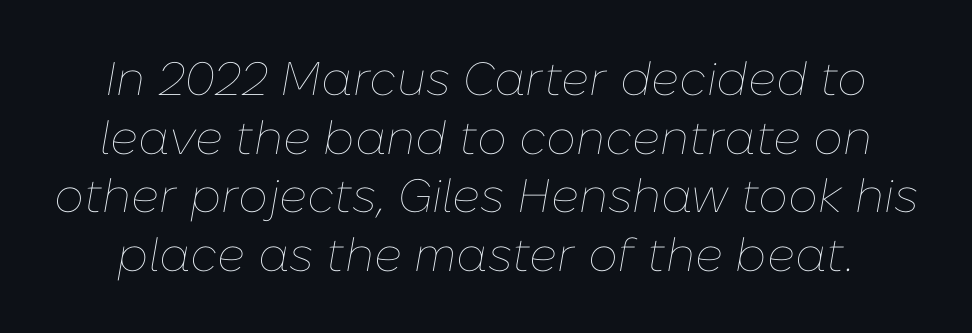
The image shows 47 px thin type, italic (leaning right); set normal line spacing (1.25x), normal letter spacing, not underlined; low stroke contrast and a medium x-height.
